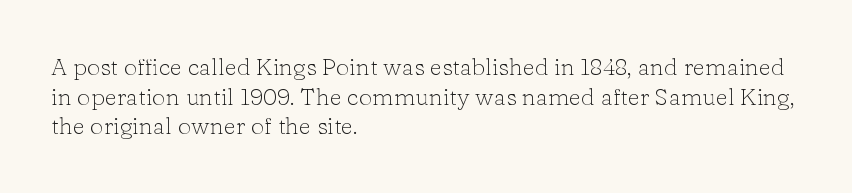
Q: Is the text bold? A: No.
Q: Is the text italic (slanted)? A: No, it is upright.
Q: Is the text underlined? A: No.
Q: How is the paragraph aligned? A: Left-aligned.
Q: Is the spacing between letters normal or unusually wide? A: Normal.
